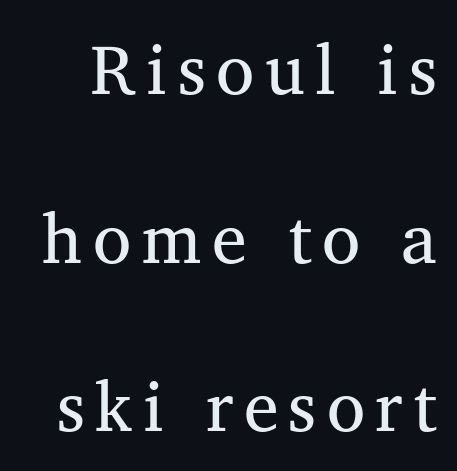
The image shows 70 px regular-weight serif type; set loose line spacing (2.41x), not underlined; medium stroke contrast and a medium x-height.
